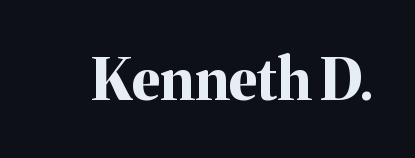
Q: Is the text bold? A: Yes.
Q: Is the text italic (slanted)? A: No, it is upright.
Q: Is the typeface a serif or a sans-serif typeface? A: Serif.
Q: Is the text underlined? A: No.
Q: Is the spacing between letters normal or unusually wide? A: Normal.
Q: Width (condensed, normal, or wide)? A: Normal.
Q: Stroke contrast? A: Medium.
Q: x-height? A: Medium.
Q: Monospaced? A: No.
